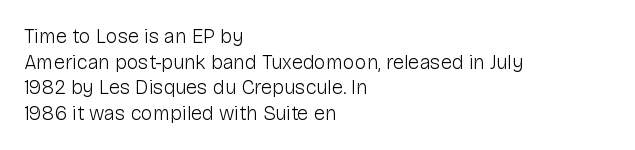
The weight would be labelled regular, book, light, or lighter still. Tall strokes in this sample are plumb rather than angled. These lines stack with their left ends in a neat column. Unmarked baselines from the first word to the last. Regular leading. A typesetter would call this zero additional tracking.
